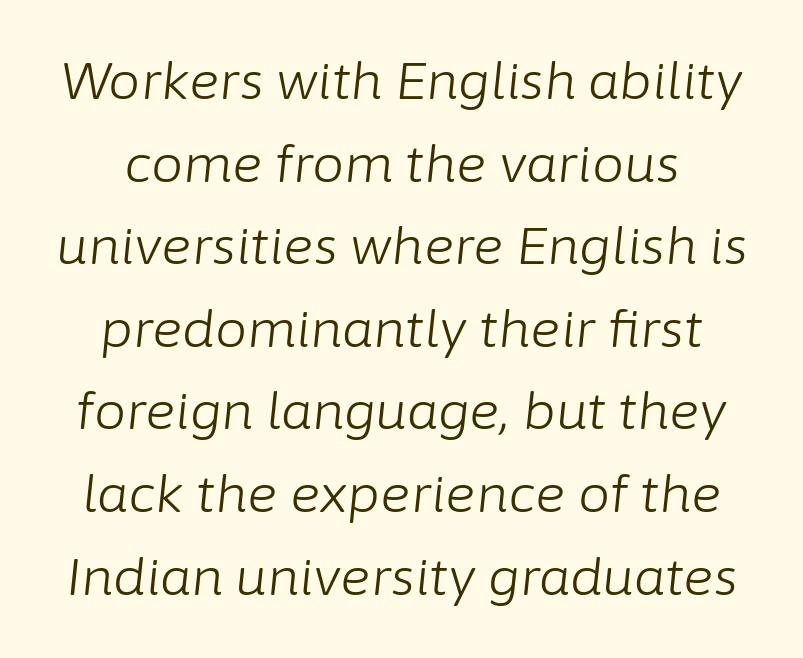
{"italic": "yes", "lean": "right", "slant_degrees": 6, "bold": "no", "weight": "light", "width": "normal", "stroke_contrast": "low", "x_height": "medium", "monospaced": "no", "underline": "no", "line_spacing": "normal", "line_spacing_ratio": 1.62, "letter_spacing": "normal", "letter_spacing_em": 0.0, "glyph_px": 51}
